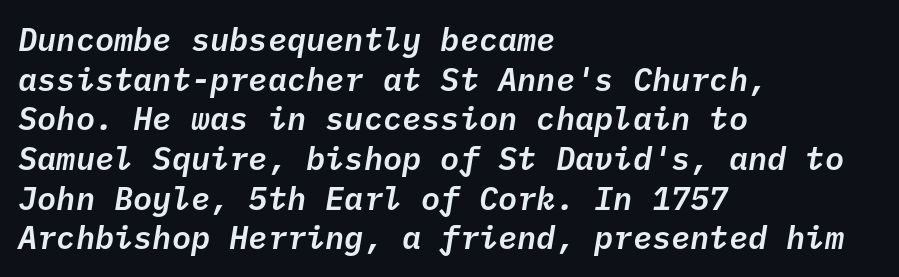
The image shows 32 px text type, italic (leaning right), monospaced; set left-aligned, line spacing 1.24x, normal letter spacing, not underlined; low stroke contrast and a medium x-height.
